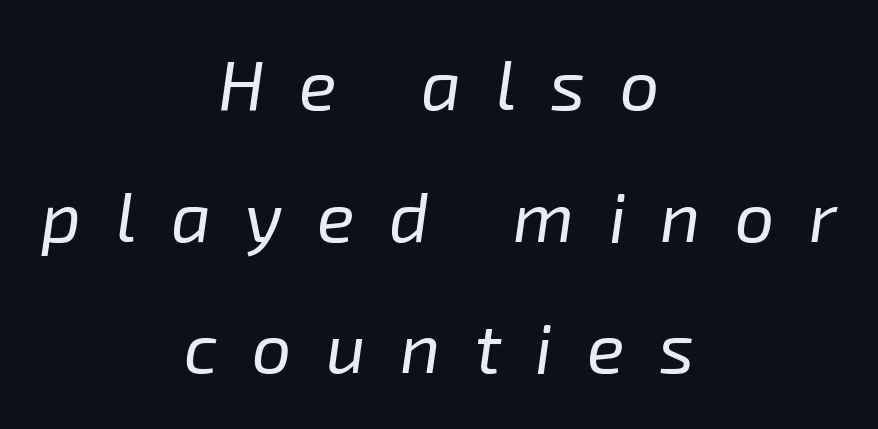
Q: Is the text bold? A: No.
Q: Is the text italic (slanted)? A: Yes, it leans right by about 8 degrees.
Q: Is the text underlined? A: No.
Q: How is the paragraph aligned? A: Centered.
Q: Is the spacing between letters normal or unusually wide? A: Unusually wide.
Q: Width (condensed, normal, or wide)? A: Normal.
Q: Stroke contrast? A: Low.
Q: x-height? A: Medium.
Q: Monospaced? A: No.
